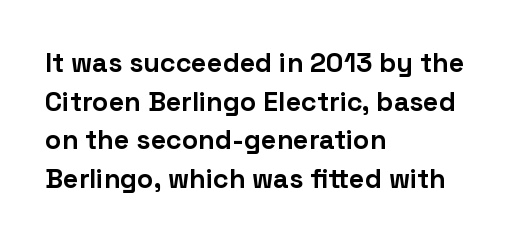
The image shows 27 px bold type, upright; set left-aligned, normal line spacing (1.43x), normal letter spacing, not underlined.
